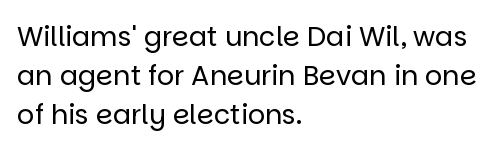
Q: Is the text bold? A: No.
Q: Is the text italic (slanted)? A: No, it is upright.
Q: Is the text underlined? A: No.
Q: How is the paragraph aligned? A: Left-aligned.
Q: Is the spacing between letters normal or unusually wide? A: Normal.
Q: Is the spacing between lines tight, normal or loose? A: Normal.
